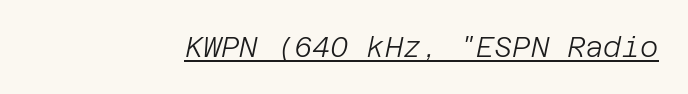
The image shows 28 px light type, italic (leaning right); set normal letter spacing, underlined; low stroke contrast and a large x-height.
